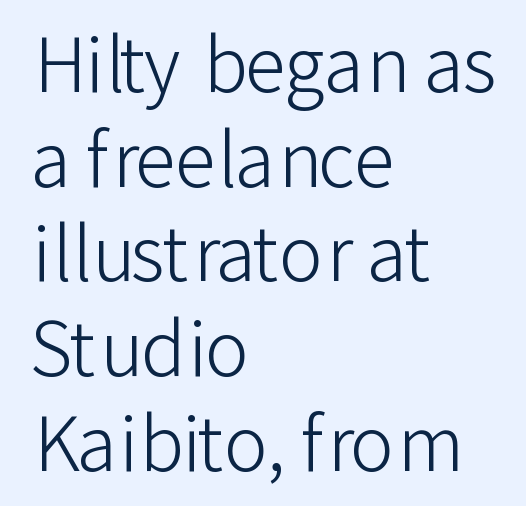
A typesetter would call this leading conventional body-copy spacing. Are there feet on the stems? There aren't — it's a sans. Is this a fixed-width face? No — the glyphs have proportional, varying widths. No chunkiness to these letters — they're not bold. The typesetter chose a ragged-right arrangement here. This rendering leaves character spacing at its baseline value.
